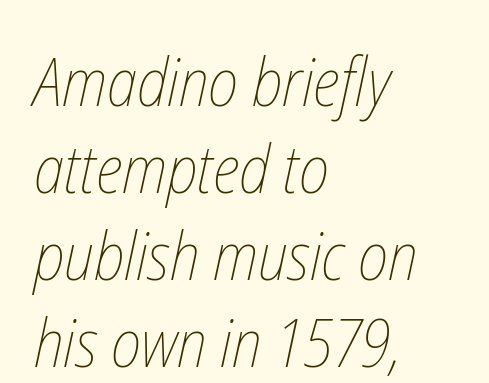
{"bold": "no", "weight": "thin", "width": "condensed", "stroke_contrast": "low", "x_height": "medium", "monospaced": "no", "underline": "no", "align": "left", "line_spacing": "normal", "line_spacing_ratio": 1.3, "letter_spacing": "normal", "letter_spacing_em": 0.0, "glyph_px": 67}
